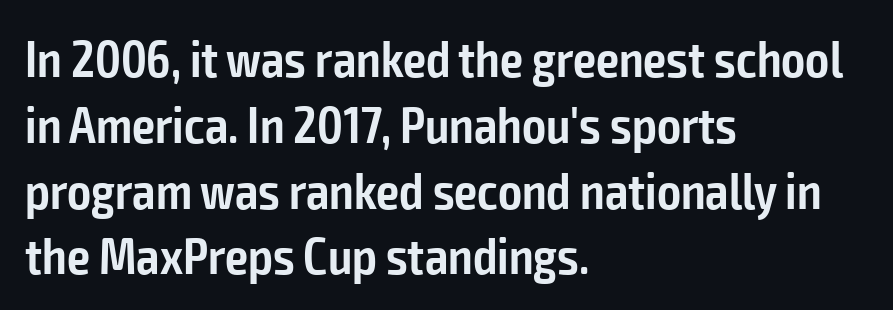
Notice how descenders clear the ascenders below comfortably — that's standard leading. A typesetter would mark this as roman, not italic. Letters rest on an invisible, unmarked baseline. The tracking reads as untouched default to a designer's eye. The rendering uses a semibold face; strokes are thickened but not to full bold.
